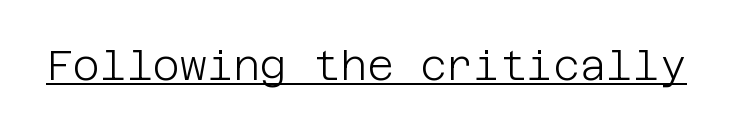
The image shows 41 px light sans-serif type, upright; set normal letter spacing, underlined; low stroke contrast and a large x-height.
